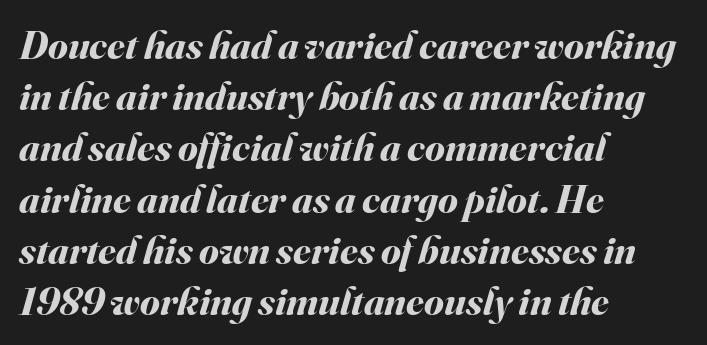
Q: Is the text bold? A: Yes.
Q: Is the text italic (slanted)? A: Yes, it leans right by about 16 degrees.
Q: Is the text underlined? A: No.
Q: How is the paragraph aligned? A: Left-aligned.
Q: Is the spacing between letters normal or unusually wide? A: Normal.
Q: Is the spacing between lines tight, normal or loose? A: Normal.
Q: Width (condensed, normal, or wide)? A: Normal.
Q: Stroke contrast? A: Medium.
Q: x-height? A: Small.
Q: Monospaced? A: No.
